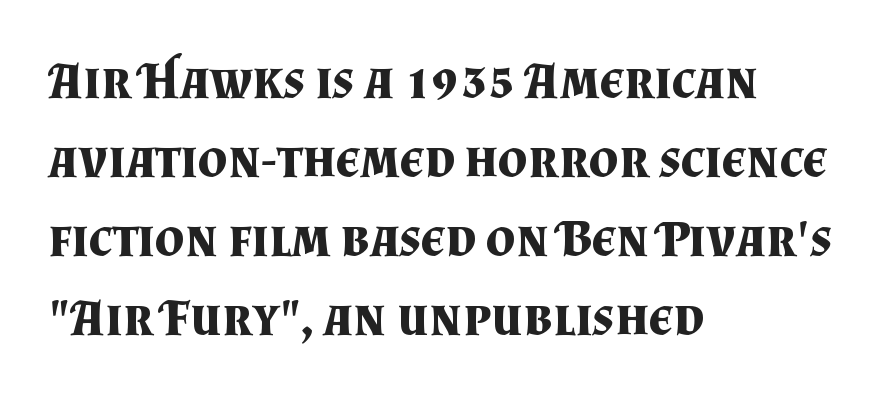
The image shows 52 px bold serif type, upright; set left-aligned, normal line spacing (1.52x), normal letter spacing, not underlined; medium stroke contrast and a small x-height.
